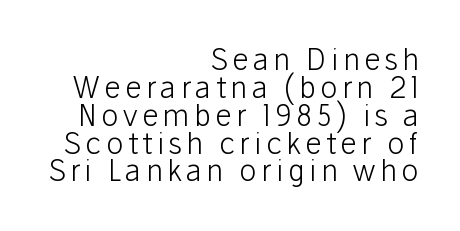
The image shows 29 px light sans-serif type, upright; set right-aligned, tight line spacing (0.96x), not underlined; low stroke contrast and a medium x-height.
